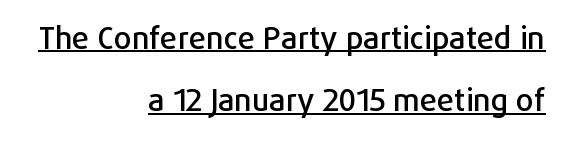
{"serif": "no", "italic": "no", "width": "normal", "stroke_contrast": "low", "x_height": "medium", "monospaced": "no", "underline": "yes", "align": "right", "line_spacing": "loose", "line_spacing_ratio": 2.01, "letter_spacing": "normal", "letter_spacing_em": 0.0, "glyph_px": 31}
